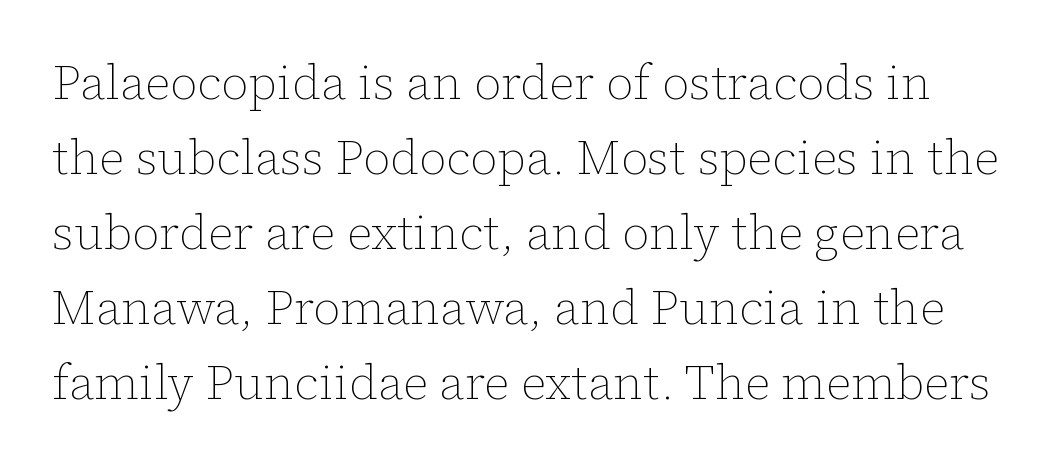
{"italic": "no", "bold": "no", "weight": "thin", "width": "normal", "stroke_contrast": "low", "x_height": "medium", "monospaced": "no", "underline": "no", "line_spacing": "normal", "line_spacing_ratio": 1.56, "letter_spacing": "normal", "letter_spacing_em": 0.0, "glyph_px": 48}
